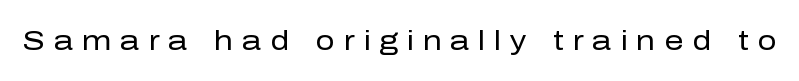
Q: Is the text bold? A: No.
Q: Is the text italic (slanted)? A: No, it is upright.
Q: Is the text underlined? A: No.
Q: Is the spacing between letters normal or unusually wide? A: Unusually wide.
